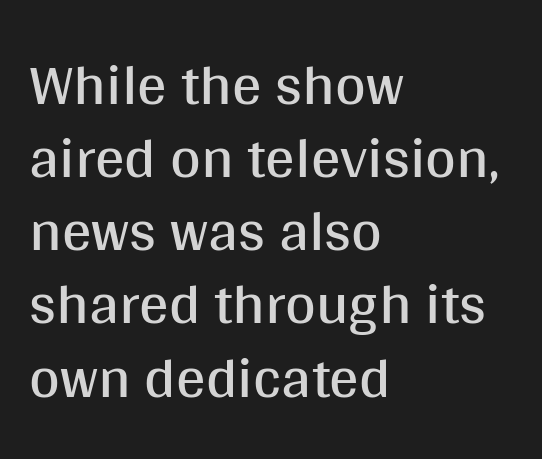
The image shows 59 px regular-weight sans-serif type, upright; set left-aligned, line spacing 1.24x, normal letter spacing, not underlined; medium stroke contrast and a large x-height.
